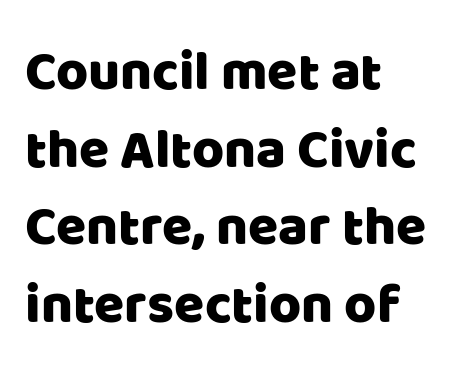
{"serif": "no", "italic": "no", "width": "normal", "stroke_contrast": "low", "x_height": "large", "monospaced": "no", "underline": "no", "align": "left", "line_spacing": "normal", "line_spacing_ratio": 1.41, "letter_spacing": "normal", "letter_spacing_em": 0.0, "glyph_px": 55}
